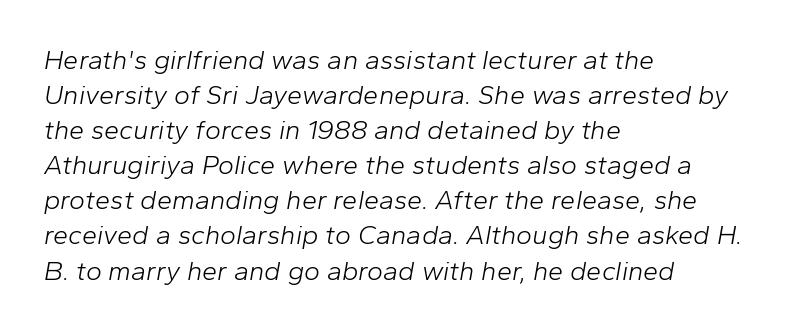
{"italic": "yes", "lean": "right", "slant_degrees": 10, "bold": "no", "underline": "no", "align": "left", "line_spacing": "normal", "line_spacing_ratio": 1.3, "letter_spacing": "normal", "letter_spacing_em": 0.0, "glyph_px": 27}
